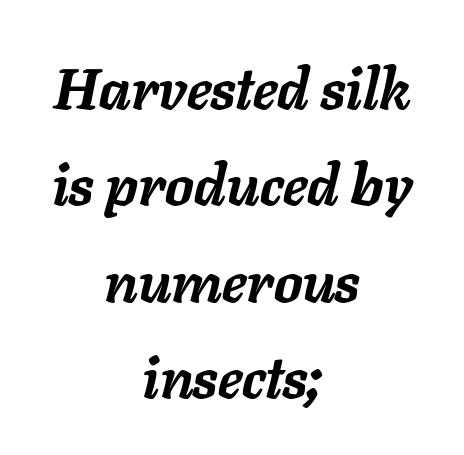
The image shows 57 px semibold type, italic (leaning right); set centered, normal line spacing (1.69x), normal letter spacing, not underlined; low stroke contrast and a medium x-height.
